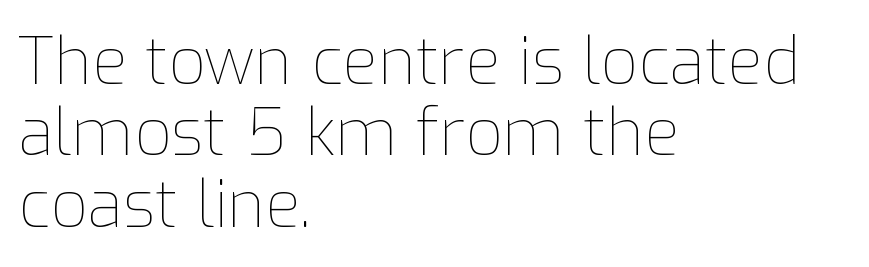
Q: Is the text bold? A: No.
Q: Is the text italic (slanted)? A: No, it is upright.
Q: Is the text underlined? A: No.
Q: How is the paragraph aligned? A: Left-aligned.
Q: Is the spacing between letters normal or unusually wide? A: Normal.
Q: Is the spacing between lines tight, normal or loose? A: Tight.
Q: Width (condensed, normal, or wide)? A: Normal.
Q: Stroke contrast? A: Low.
Q: x-height? A: Medium.
Q: Monospaced? A: No.
